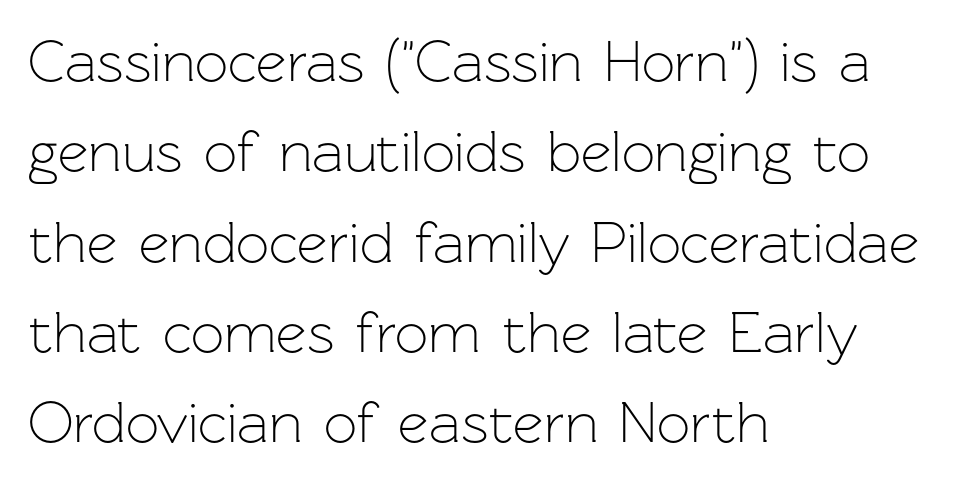
Is this a fixed-width face? No — the glyphs have proportional, varying widths. Lines of text with bare space underneath. Observe the ordinary spacing: letters are neighbours, not strangers. If you measured baseline to baseline, you'd find a middling distance.
